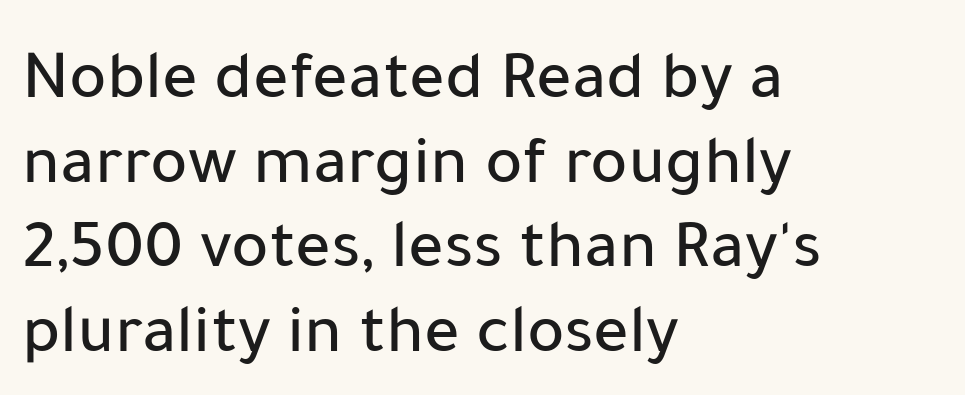
{"serif": "no", "italic": "no", "width": "normal", "stroke_contrast": "low", "x_height": "medium", "monospaced": "no", "underline": "no", "align": "left", "line_spacing_ratio": 1.21, "letter_spacing": "normal", "letter_spacing_em": 0.0, "glyph_px": 70}
